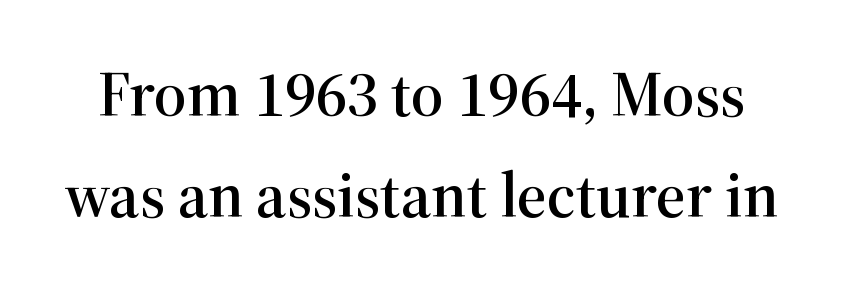
The letters advance in unequal steps, a hallmark of proportional type. Nothing unusual about the tracking: characters are spaced as the font intends. Is this a sans? No — the strokes have serifs. Leading: standard.
